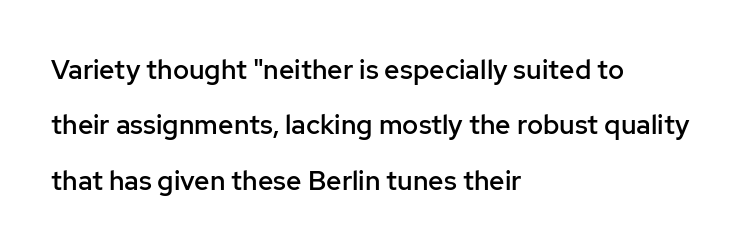
The image shows 27 px text type, upright; set left-aligned, loose line spacing (2.05x), normal letter spacing, not underlined.
